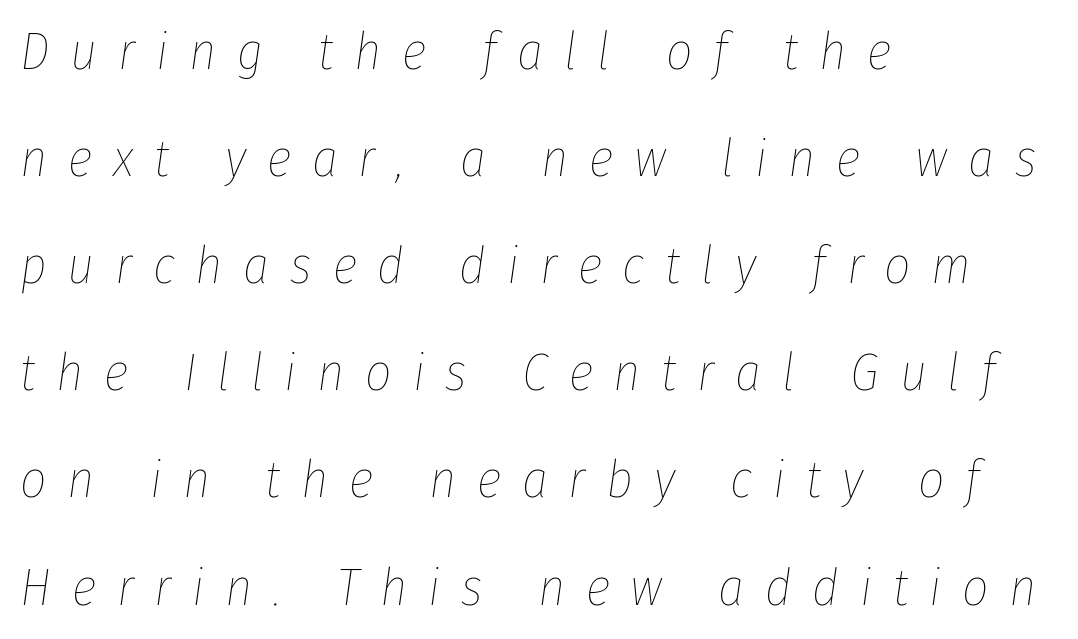
{"italic": "yes", "lean": "right", "slant_degrees": 8, "bold": "no", "weight": "thin", "width": "condensed", "stroke_contrast": "low", "x_height": "medium", "monospaced": "no", "underline": "no", "align": "left", "line_spacing": "loose", "line_spacing_ratio": 2.06, "letter_spacing": "wide", "letter_spacing_em": 0.4, "glyph_px": 52}
